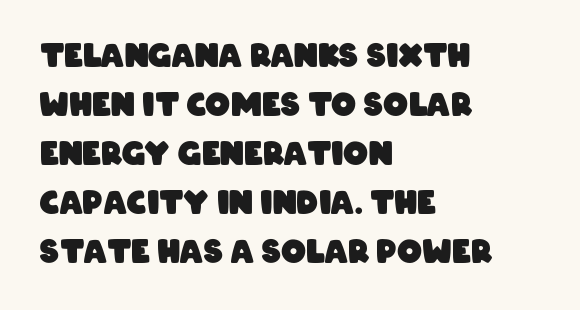
Short note: letters normally spaced. The rendering anchors every line to the left-hand side. The block of text has a typical density, with ordinary space between rows. The face used here is proportionally spaced, like ordinary book or web type.
